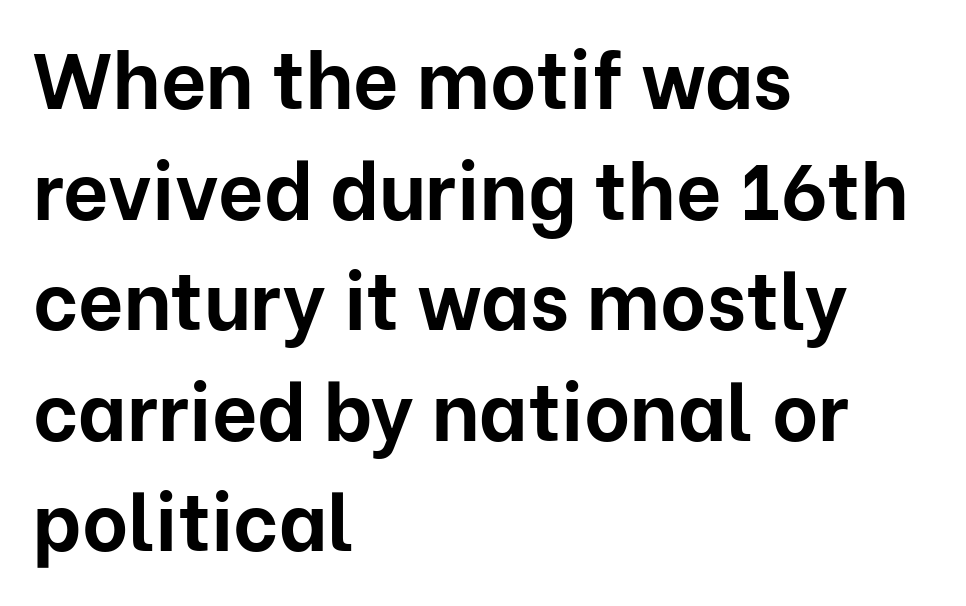
Q: Is the text bold? A: Yes.
Q: Is the text italic (slanted)? A: No, it is upright.
Q: Is the typeface a serif or a sans-serif typeface? A: Sans-serif.
Q: Is the text underlined? A: No.
Q: How is the paragraph aligned? A: Left-aligned.
Q: Is the spacing between letters normal or unusually wide? A: Normal.
Q: Is the spacing between lines tight, normal or loose? A: Normal.
Q: Width (condensed, normal, or wide)? A: Normal.
Q: Stroke contrast? A: Low.
Q: x-height? A: Medium.
Q: Monospaced? A: No.
